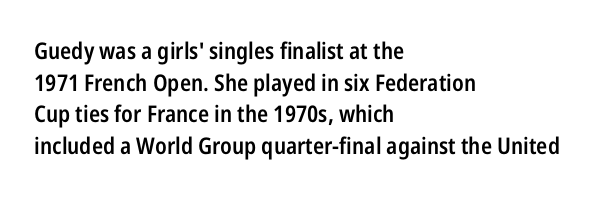
Q: Is the text bold? A: Semi-bold.
Q: Is the text italic (slanted)? A: No, it is upright.
Q: Is the text underlined? A: No.
Q: How is the paragraph aligned? A: Left-aligned.
Q: Is the spacing between letters normal or unusually wide? A: Normal.
Q: Is the spacing between lines tight, normal or loose? A: Normal.
